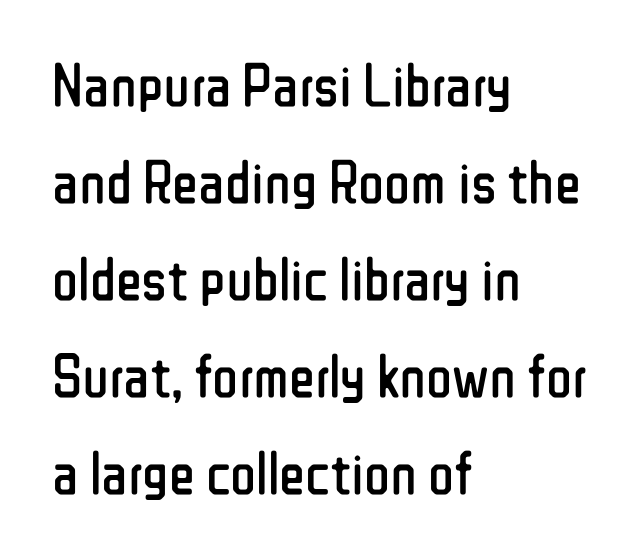
Q: Is the text bold? A: No.
Q: Is the text italic (slanted)? A: No, it is upright.
Q: Is the typeface a serif or a sans-serif typeface? A: Sans-serif.
Q: Is the text underlined? A: No.
Q: How is the paragraph aligned? A: Left-aligned.
Q: Is the spacing between letters normal or unusually wide? A: Normal.
Q: Is the spacing between lines tight, normal or loose? A: Normal.
Q: Width (condensed, normal, or wide)? A: Condensed.
Q: Stroke contrast? A: Low.
Q: x-height? A: Medium.
Q: Monospaced? A: No.
